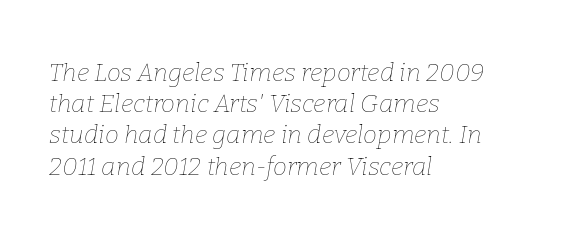
The image shows 25 px text type, italic (leaning right); set left-aligned, normal line spacing (1.25x), normal letter spacing, not underlined.
